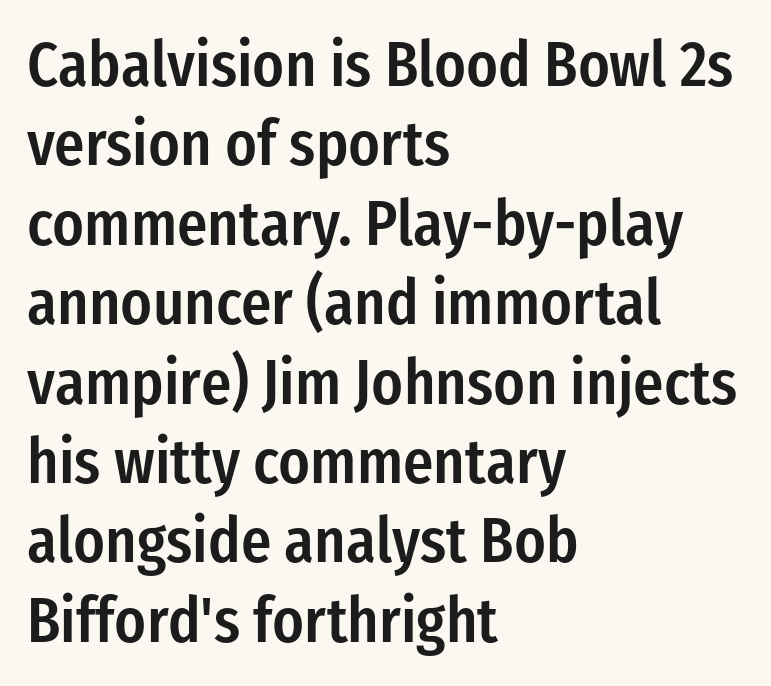
This sample is left-justified, so line endings fall wherever the words run out. This sample uses plain, unmodified letter spacing. Grotesque or geometric, the face here clearly has no serifs. Think of a printed novel: that variable character pitch is what you see here. Quick note: interline space is typical. Descender tails drop into unmarked territory.
